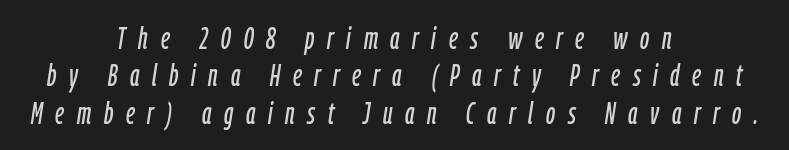
Q: Is the text italic (slanted)? A: Yes, it leans right by about 9 degrees.
Q: Is the text underlined? A: No.
Q: How is the paragraph aligned? A: Centered.
Q: Is the spacing between letters normal or unusually wide? A: Unusually wide.
Q: Is the spacing between lines tight, normal or loose? A: Normal.
Q: Width (condensed, normal, or wide)? A: Condensed.
Q: Stroke contrast? A: Low.
Q: x-height? A: Medium.
Q: Monospaced? A: No.
